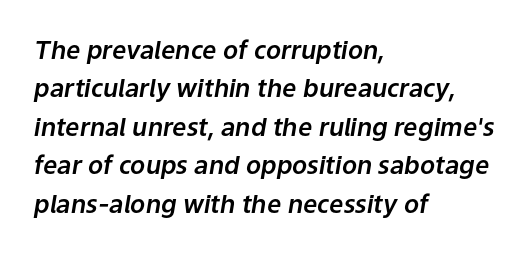
{"italic": "yes", "lean": "right", "slant_degrees": 9, "underline": "no", "align": "left", "line_spacing": "normal", "line_spacing_ratio": 1.54, "letter_spacing": "normal", "letter_spacing_em": 0.0, "glyph_px": 25}
